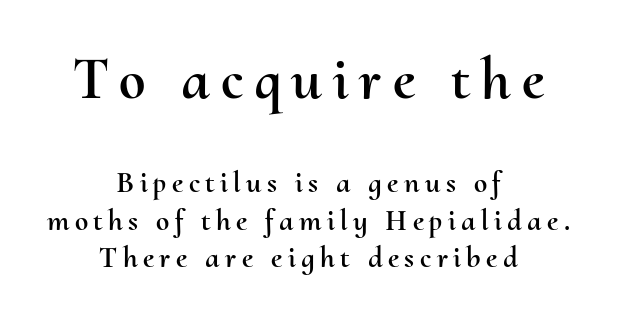
Q: Is the text italic (slanted)? A: No, it is upright.
Q: Is the text underlined? A: No.
Q: How is the paragraph aligned? A: Centered.
Q: Which block of text is set in a larger size, the first (top) or the second (bottom)? A: The first (top) one.
Q: Width (condensed, normal, or wide)? A: Normal.
Q: Stroke contrast? A: Medium.
Q: x-height? A: Small.
Q: Monospaced? A: No.
